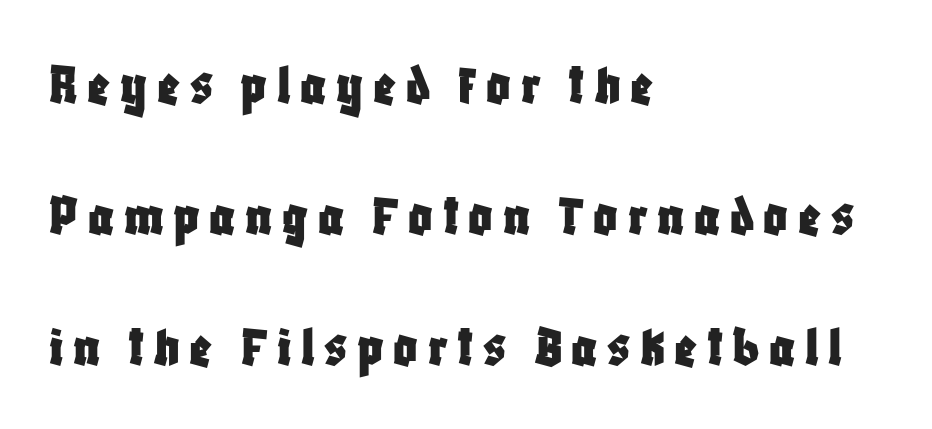
The image shows 59 px condensed sans-serif type, upright; set left-aligned, loose line spacing (2.22x), not underlined; low stroke contrast and a large x-height.
